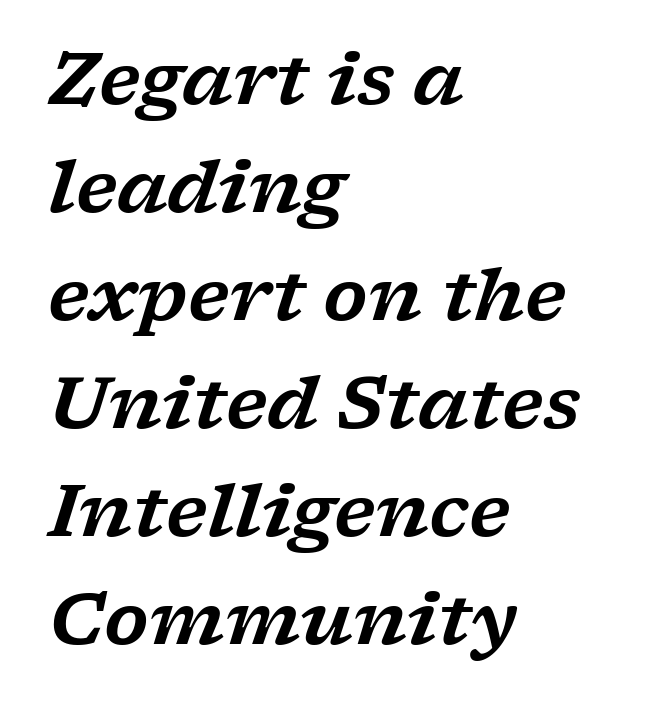
Notice how the stems are inclined rather than vertical — that's the hallmark of italics. Plain, unruled lines of type. Here the designer chose a conventional face with non-uniform glyph widths. All the whitespace from short lines collects on the right. A typesetter would call this zero additional tracking. Regarding leading, the lines here are spaced in the standard way.
